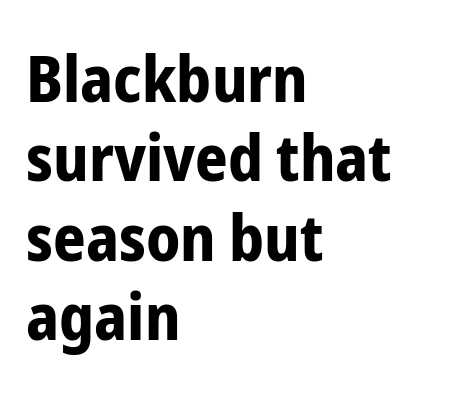
When letters stand straight like this, we call the style roman or upright. No extra tracking has been applied to these lines. This sample uses a sans-serif face. The zone under the glyphs is completely vacant. The face used here has the dense, thick strokes of a bold.
